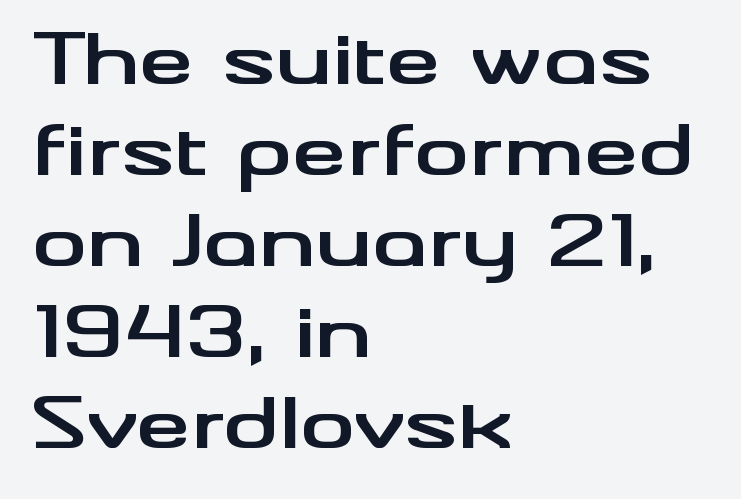
{"serif": "no", "italic": "no", "bold": "yes", "weight": "bold", "width": "wide", "stroke_contrast": "medium", "x_height": "small", "monospaced": "no", "underline": "no", "align": "left", "line_spacing": "normal", "line_spacing_ratio": 1.32, "letter_spacing": "normal", "letter_spacing_em": 0.0, "glyph_px": 69}
